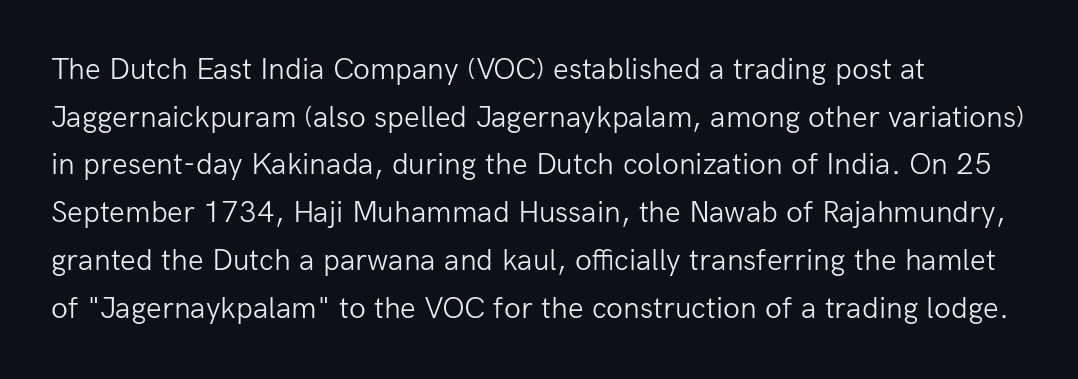
{"serif": "no", "italic": "no", "bold": "no", "weight": "light", "width": "normal", "stroke_contrast": "low", "x_height": "medium", "monospaced": "no", "underline": "no", "align": "left", "line_spacing": "normal", "line_spacing_ratio": 1.54, "letter_spacing": "normal", "letter_spacing_em": 0.0, "glyph_px": 31}
